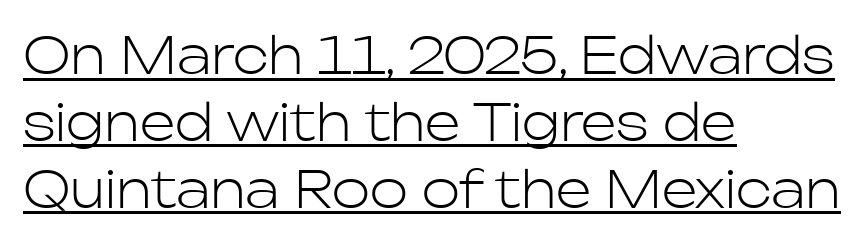
Q: Is the text bold? A: No.
Q: Is the text italic (slanted)? A: No, it is upright.
Q: Is the typeface a serif or a sans-serif typeface? A: Sans-serif.
Q: Is the text underlined? A: Yes.
Q: How is the paragraph aligned? A: Left-aligned.
Q: Is the spacing between letters normal or unusually wide? A: Normal.
Q: Is the spacing between lines tight, normal or loose? A: Normal.
Q: Width (condensed, normal, or wide)? A: Normal.
Q: Stroke contrast? A: Low.
Q: x-height? A: Medium.
Q: Monospaced? A: No.
